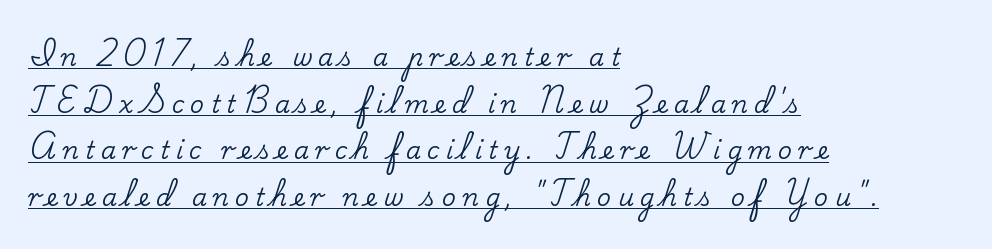
{"underline": "yes", "align": "left", "line_spacing": "loose", "line_spacing_ratio": 1.94, "letter_spacing": "wide", "letter_spacing_em": 0.26, "glyph_px": 24}
